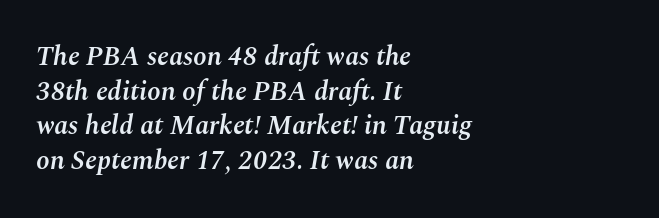
The image shows 27 px text type, italic (leaning right); set left-aligned, normal line spacing (1.28x), normal letter spacing, not underlined.
